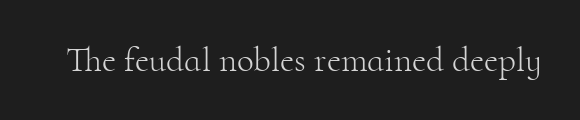
Q: Is the text bold? A: No.
Q: Is the text italic (slanted)? A: No, it is upright.
Q: Is the typeface a serif or a sans-serif typeface? A: Serif.
Q: Is the text underlined? A: No.
Q: Is the spacing between letters normal or unusually wide? A: Normal.
Q: Width (condensed, normal, or wide)? A: Normal.
Q: Stroke contrast? A: High.
Q: x-height? A: Small.
Q: Monospaced? A: No.
